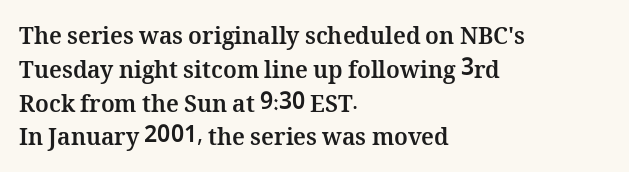
Bold? Absolutely — the strokes are thick and heavy. The setting favours the left margin, as ordinary paragraphs usually do. The font's upright variant was chosen for this text. A bare baseline throughout the passage. Vertical spacing — default.
